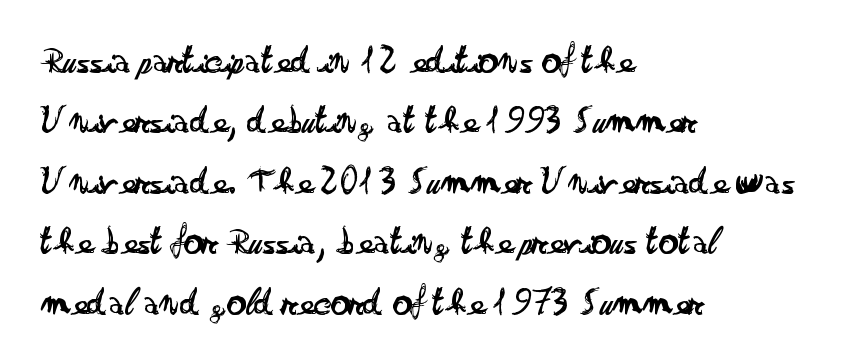
{"serif": "no", "italic": "no", "bold": "no", "weight": "regular", "width": "wide", "stroke_contrast": "low", "x_height": "small", "monospaced": "no", "underline": "no", "align": "left", "line_spacing": "normal", "line_spacing_ratio": 1.55, "letter_spacing": "normal", "letter_spacing_em": 0.0, "glyph_px": 39}
